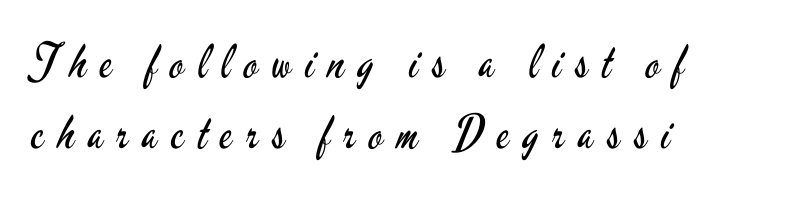
{"serif": "no", "bold": "no", "weight": "regular", "width": "condensed", "stroke_contrast": "low", "x_height": "small", "monospaced": "no", "underline": "no", "align": "left", "line_spacing": "normal", "line_spacing_ratio": 1.55, "letter_spacing": "wide", "letter_spacing_em": 0.3, "glyph_px": 46}
